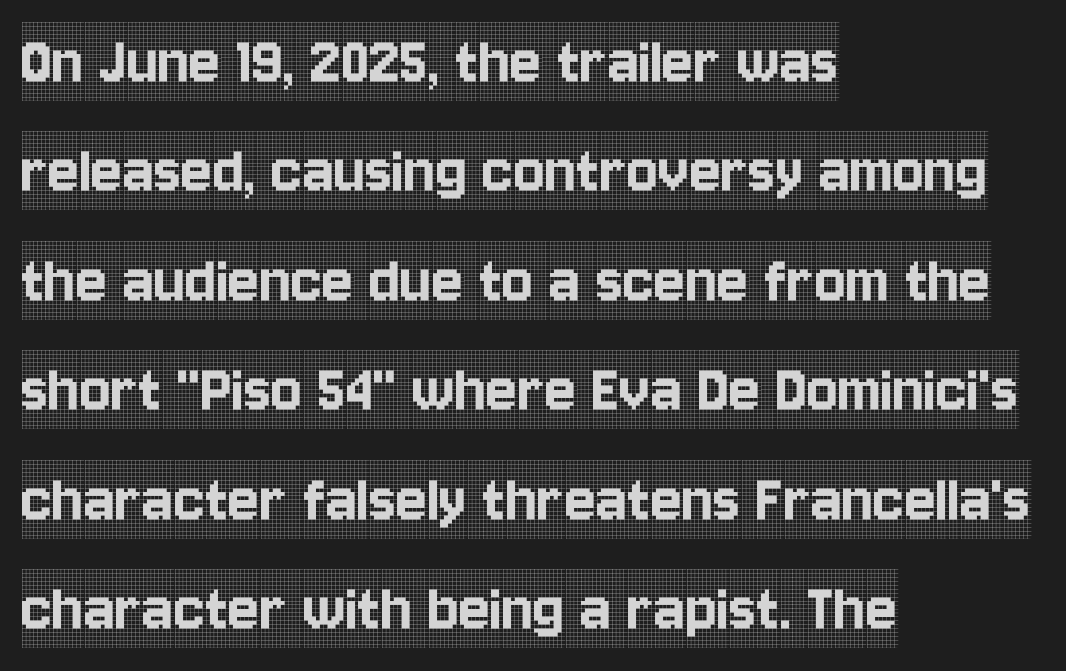
Q: Is the text italic (slanted)? A: No, it is upright.
Q: Is the typeface a serif or a sans-serif typeface? A: Serif.
Q: Is the text underlined? A: No.
Q: How is the paragraph aligned? A: Left-aligned.
Q: Is the spacing between letters normal or unusually wide? A: Normal.
Q: Is the spacing between lines tight, normal or loose? A: Normal.
Q: Width (condensed, normal, or wide)? A: Condensed.
Q: x-height? A: Large.
Q: Monospaced? A: No.
